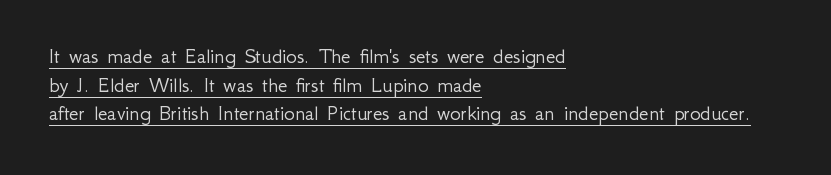
Q: Is the text bold? A: No.
Q: Is the text italic (slanted)? A: No, it is upright.
Q: Is the text underlined? A: Yes.
Q: How is the paragraph aligned? A: Left-aligned.
Q: Is the spacing between letters normal or unusually wide? A: Normal.
Q: Is the spacing between lines tight, normal or loose? A: Normal.
